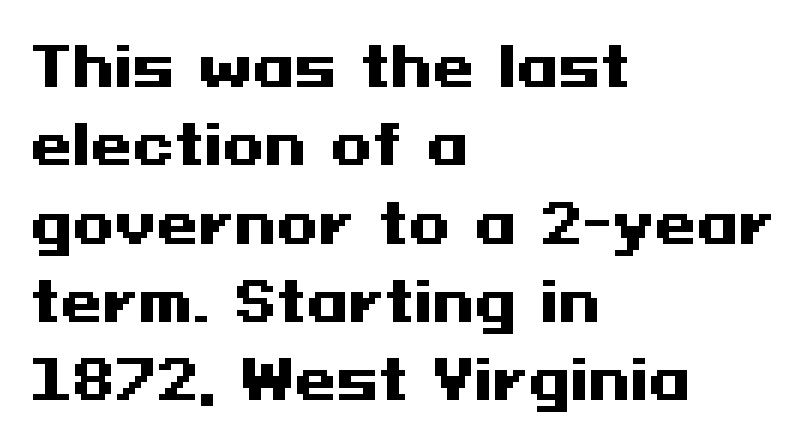
The image shows 54 px heavy, wide sans-serif type, upright; set left-aligned, normal line spacing (1.45x), normal letter spacing, not underlined; medium stroke contrast and a medium x-height.
